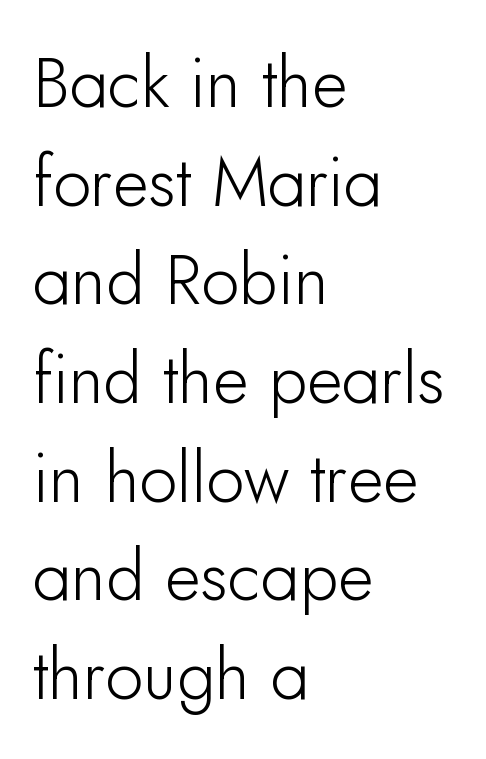
The specimen omits any rule beneath the text block's lines. Serif or sans? Sans — the stroke terminals are bare. This sample is left-justified, so line endings fall wherever the words run out. Honestly, the row spacing looks completely unremarkable. A typesetter would call this proportional, since set widths differ per character.
